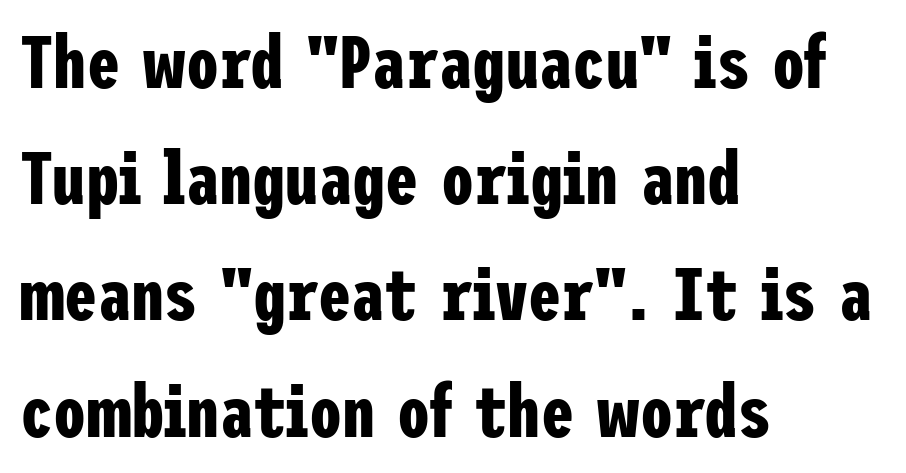
The image shows 74 px bold, condensed sans-serif type, upright; set left-aligned, normal line spacing (1.57x), normal letter spacing, not underlined; low stroke contrast and a medium x-height.
